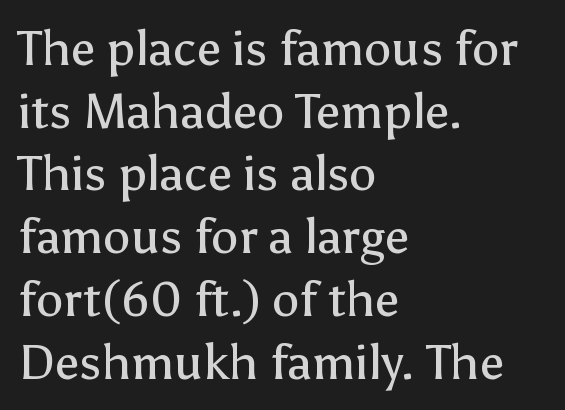
Notice how the stems are strictly vertical — no italics here. These lines are set flush left with a ragged right edge. Glyph-to-glyph distance matches everyday printed text. A sans-serif font was chosen for this passage. Is this a heavy cut? Hardly; it is regular or lighter. Clear beneath every line of the passage.
